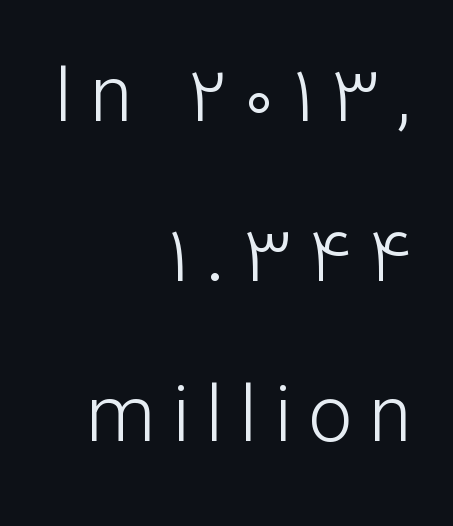
The image shows 77 px light sans-serif type, upright; set right-aligned, loose line spacing (2.08x), unusually wide letter spacing (+0.22 em), not underlined; low stroke contrast and a medium x-height.
